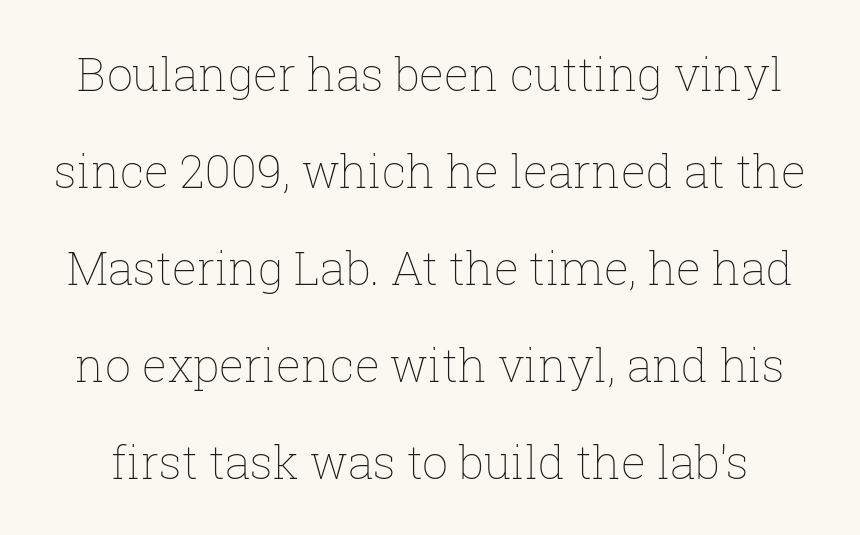
Q: Is the text bold? A: No.
Q: Is the text italic (slanted)? A: No, it is upright.
Q: Is the text underlined? A: No.
Q: Is the spacing between letters normal or unusually wide? A: Normal.
Q: Is the spacing between lines tight, normal or loose? A: Loose.
Q: Width (condensed, normal, or wide)? A: Normal.
Q: Stroke contrast? A: Low.
Q: x-height? A: Medium.
Q: Monospaced? A: No.
